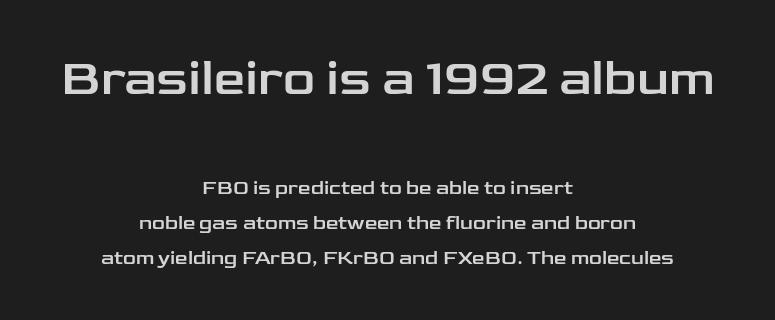
In this sample the first text group is rendered at the bigger scale. Character widths vary here, with narrow letters taking less room than wide ones. Unlike italic type, these characters show no tilt at all. In terms of letterspacing, this is plain default setting.
